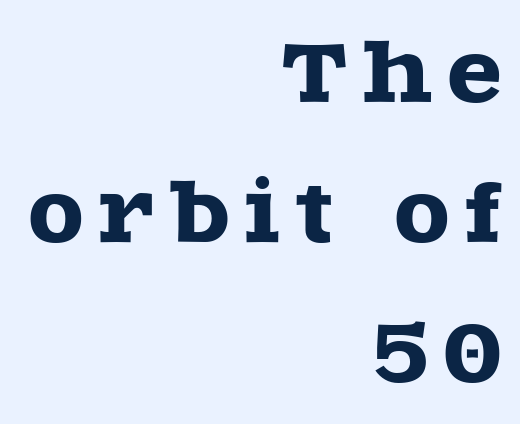
Q: Is the text italic (slanted)? A: No, it is upright.
Q: Is the typeface a serif or a sans-serif typeface? A: Serif.
Q: Is the text underlined? A: No.
Q: How is the paragraph aligned? A: Right-aligned.
Q: Is the spacing between letters normal or unusually wide? A: Unusually wide.
Q: Width (condensed, normal, or wide)? A: Wide.
Q: x-height? A: Large.
Q: Monospaced? A: No.
